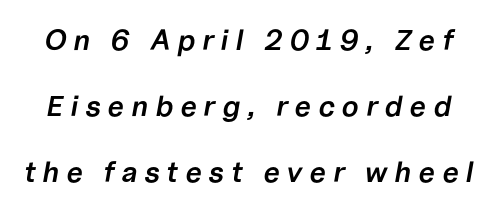
The image shows 29 px semibold type, italic (leaning right); set loose line spacing (2.27x), unusually wide letter spacing (+0.24 em), not underlined; low stroke contrast and a medium x-height.
